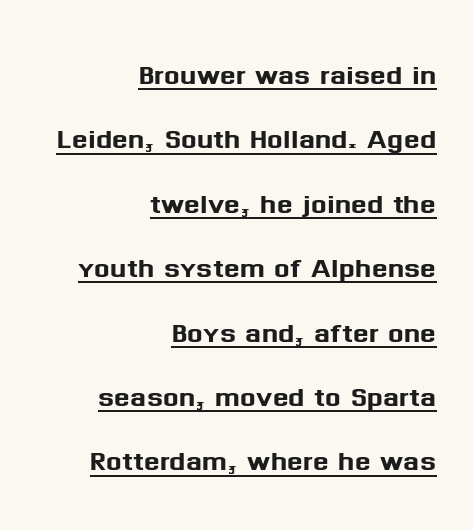
Decoration check: the copy is underlined. Note the varied advance widths — an 'i' is clearly narrower than an 'm'. Quick note: not italic, upright. Which margin do the lines hug? The right one — the left edge is uneven.
